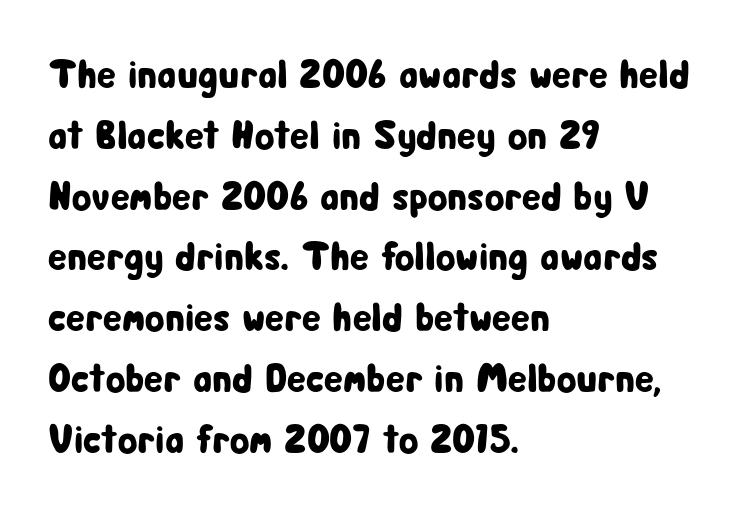
The text was rendered using a sans face with plain stroke endings. Compared with typical paragraphs, the rows here are spaced about the same. Character widths vary here, with narrow letters taking less room than wide ones. Casual observation: everything's shoved over to the left.
